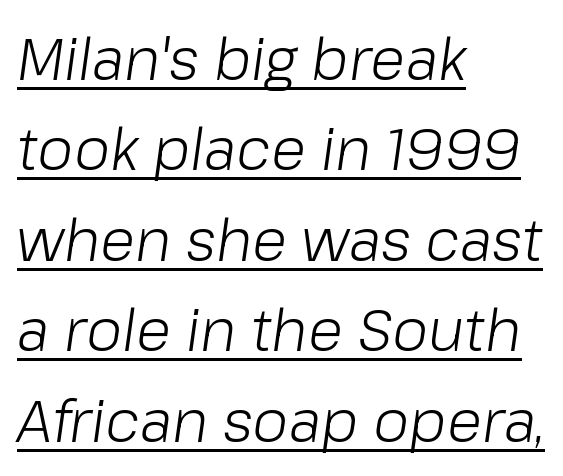
The image shows 58 px light type, italic (leaning right); set left-aligned, normal line spacing (1.56x), normal letter spacing, underlined; low stroke contrast and a medium x-height.
